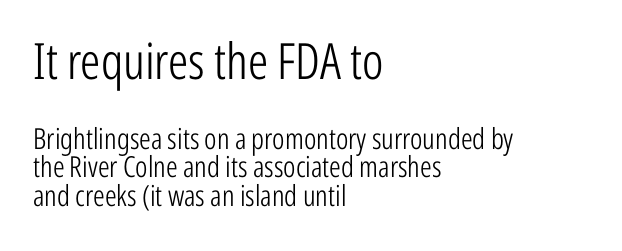
Q: Is the text bold? A: No.
Q: Is the text italic (slanted)? A: No, it is upright.
Q: Is the typeface a serif or a sans-serif typeface? A: Sans-serif.
Q: Is the text underlined? A: No.
Q: How is the paragraph aligned? A: Left-aligned.
Q: Is the spacing between letters normal or unusually wide? A: Normal.
Q: Is the spacing between lines tight, normal or loose? A: Tight.
Q: Which block of text is set in a larger size, the first (top) or the second (bottom)? A: The first (top) one.
Q: Width (condensed, normal, or wide)? A: Condensed.
Q: Stroke contrast? A: Low.
Q: x-height? A: Medium.
Q: Monospaced? A: No.
